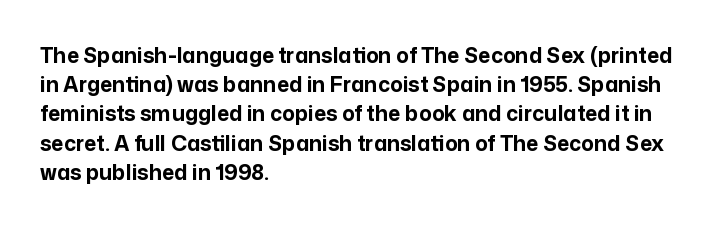
Q: Is the text bold? A: Yes.
Q: Is the text italic (slanted)? A: No, it is upright.
Q: Is the text underlined? A: No.
Q: How is the paragraph aligned? A: Left-aligned.
Q: Is the spacing between letters normal or unusually wide? A: Normal.
Q: Is the spacing between lines tight, normal or loose? A: Normal.
